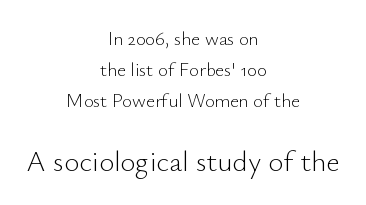
{"serif": "no", "italic": "no", "bold": "no", "weight": "light", "width": "normal", "stroke_contrast": "low", "x_height": "small", "monospaced": "no", "underline": "no", "align": "center", "line_spacing": "normal", "line_spacing_ratio": 1.63, "letter_spacing": "normal", "letter_spacing_em": 0.0, "larger_block": "second", "size_ratio": 1.53, "glyph_px": 29}
